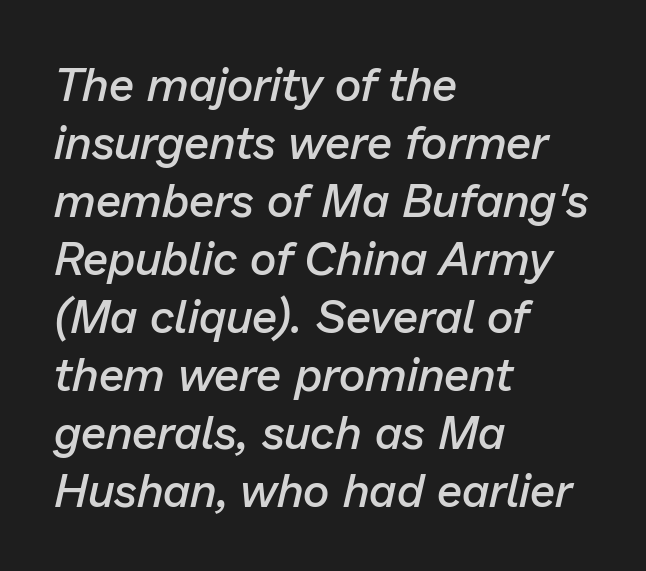
{"italic": "yes", "lean": "right", "slant_degrees": 13, "bold": "semi", "weight": "semibold", "width": "normal", "stroke_contrast": "low", "x_height": "medium", "monospaced": "no", "underline": "no", "align": "left", "line_spacing": "normal", "line_spacing_ratio": 1.26, "letter_spacing": "normal", "letter_spacing_em": 0.0, "glyph_px": 46}
